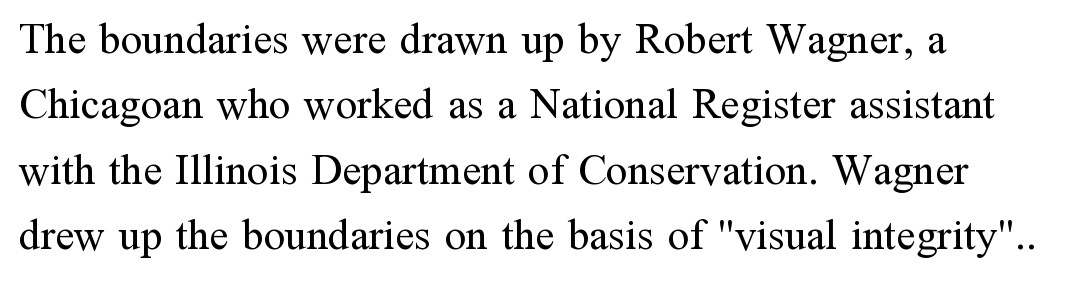
{"serif": "yes", "italic": "no", "bold": "no", "weight": "regular", "width": "normal", "stroke_contrast": "medium", "x_height": "medium", "monospaced": "no", "underline": "no", "line_spacing": "normal", "line_spacing_ratio": 1.52, "letter_spacing": "normal", "letter_spacing_em": 0.0, "glyph_px": 43}
